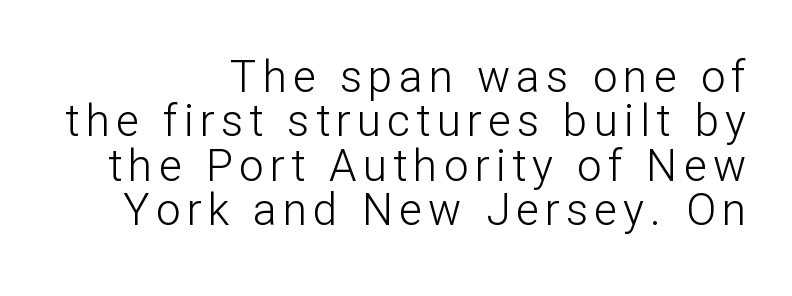
Unlike a traditional serif, this face leaves its strokes unadorned. Is this a heavy cut? Hardly; it is regular or lighter. Do the characters align in a grid? No, the font is proportional. Letters rest on an invisible, unmarked baseline. Rendered with straight, roman letterforms.
